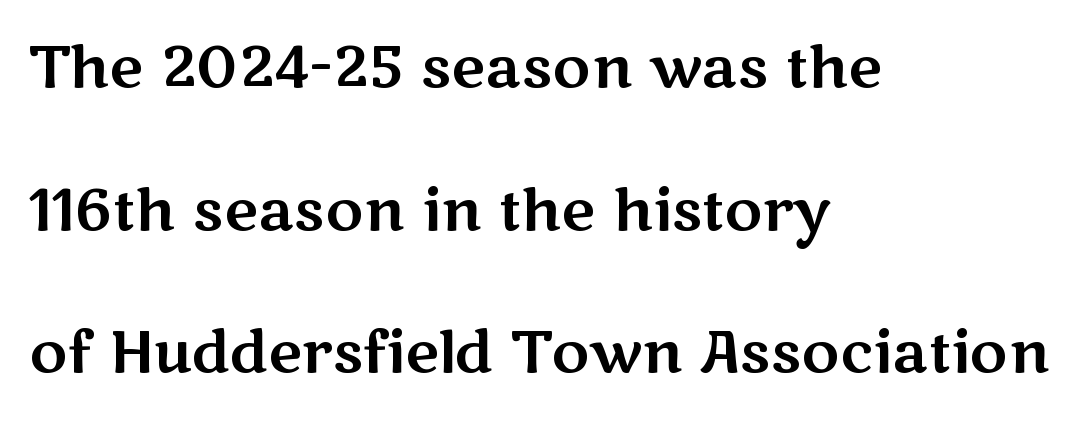
Q: Is the text italic (slanted)? A: No, it is upright.
Q: Is the typeface a serif or a sans-serif typeface? A: Sans-serif.
Q: Is the text underlined? A: No.
Q: How is the paragraph aligned? A: Left-aligned.
Q: Is the spacing between letters normal or unusually wide? A: Normal.
Q: Is the spacing between lines tight, normal or loose? A: Loose.
Q: Width (condensed, normal, or wide)? A: Wide.
Q: Stroke contrast? A: Medium.
Q: x-height? A: Medium.
Q: Monospaced? A: No.
